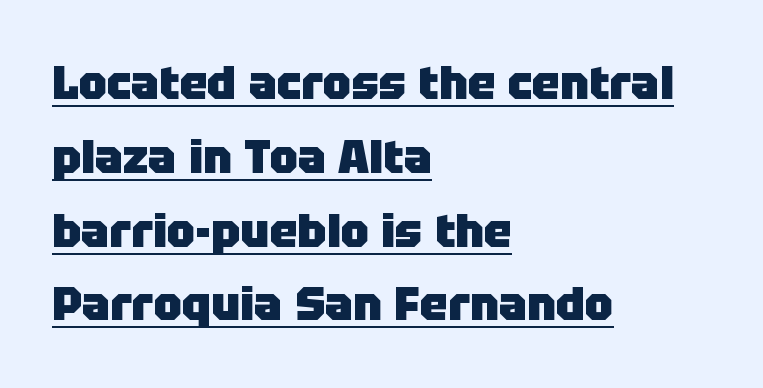
Underlined type. Typesetter's note: full bold, strokes at maximum text heaviness. Inter-character spacing is left at the font's built-in metrics. Observe the absence of serifs on each vertical stroke in this sample. Notice how the stems are strictly vertical — no italics here.
